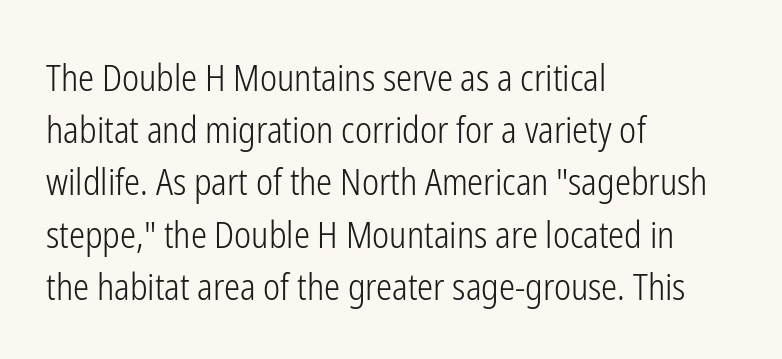
Q: Is the text bold? A: No.
Q: Is the text italic (slanted)? A: No, it is upright.
Q: Is the typeface a serif or a sans-serif typeface? A: Sans-serif.
Q: Is the text underlined? A: No.
Q: How is the paragraph aligned? A: Left-aligned.
Q: Is the spacing between letters normal or unusually wide? A: Normal.
Q: Is the spacing between lines tight, normal or loose? A: Normal.
Q: Width (condensed, normal, or wide)? A: Condensed.
Q: Stroke contrast? A: Low.
Q: x-height? A: Medium.
Q: Monospaced? A: No.
